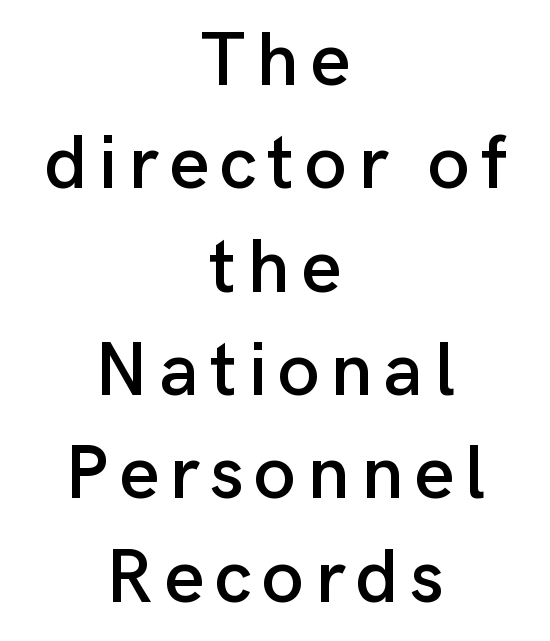
{"serif": "no", "italic": "no", "width": "normal", "stroke_contrast": "low", "x_height": "medium", "monospaced": "no", "underline": "no", "align": "center", "line_spacing": "normal", "line_spacing_ratio": 1.36, "glyph_px": 76}
